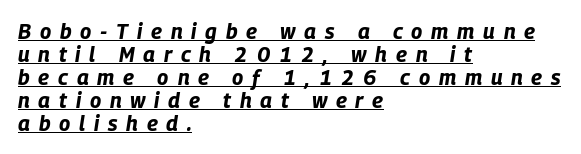
The image shows 21 px bold type, italic (leaning right); set left-aligned, tight line spacing (1.09x), unusually wide letter spacing (+0.42 em), underlined.
